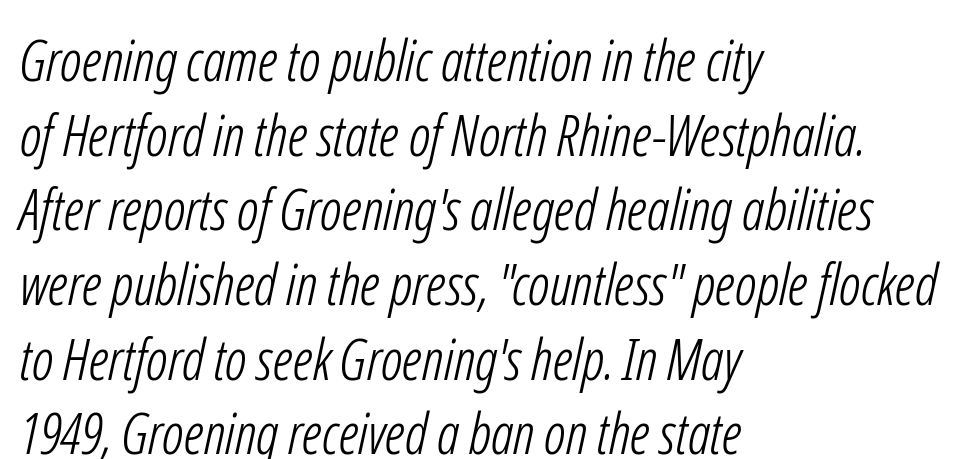
The image shows 57 px light, condensed sans-serif type; set left-aligned, normal line spacing (1.31x), normal letter spacing, not underlined; low stroke contrast and a medium x-height.
